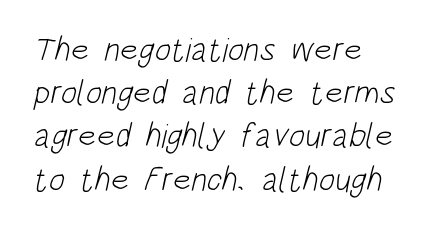
The words here are not underlined. Spacing verdict: proportional, widths tailored to each character. The strokes are not fattened; the text isn't bold. Evenly set lines give the paragraph a standard silhouette. Each letter's strokes conclude bluntly, with no projecting serifs. These lines keep a tight, regular rhythm from letter to letter.
